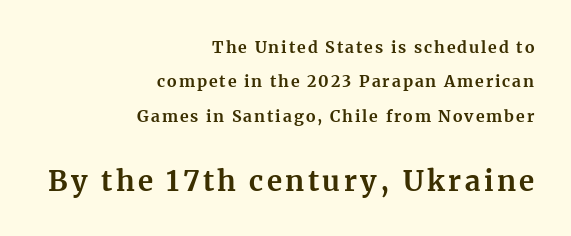
Line spacing here is loose. The lines are quadded right. Anything drawn beneath the words? Only blank space. Ascenders rise straight up at ninety degrees. The lower block of text is set noticeably larger than the block above it.
